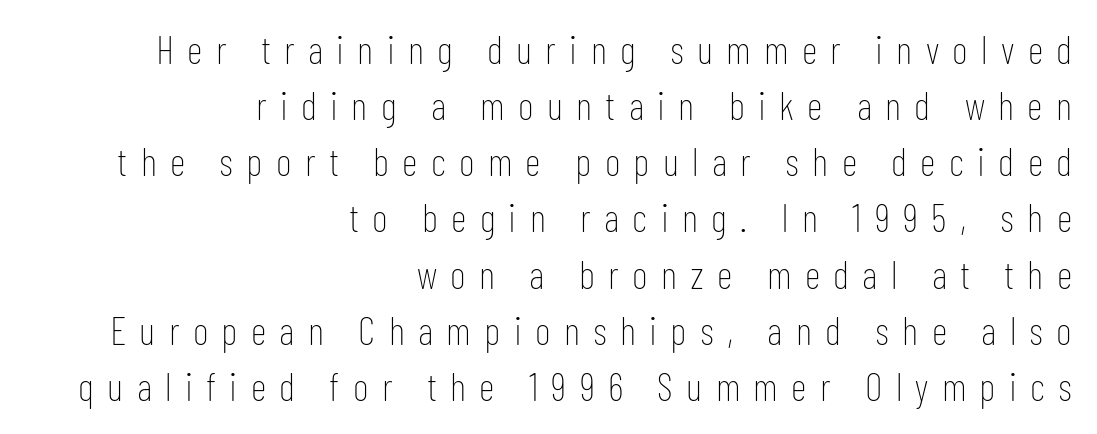
{"serif": "no", "italic": "no", "bold": "no", "weight": "thin", "width": "condensed", "stroke_contrast": "low", "x_height": "medium", "monospaced": "no", "underline": "no", "align": "right", "line_spacing": "normal", "line_spacing_ratio": 1.44, "letter_spacing": "wide", "letter_spacing_em": 0.34, "glyph_px": 39}
